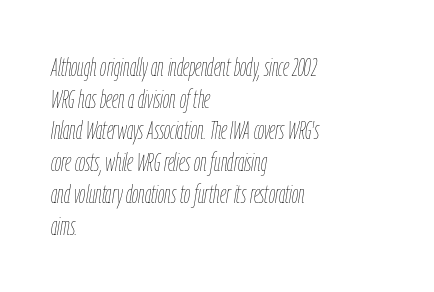
The image shows 25 px text type, italic (leaning right); set left-aligned, normal line spacing (1.27x), normal letter spacing, not underlined.
